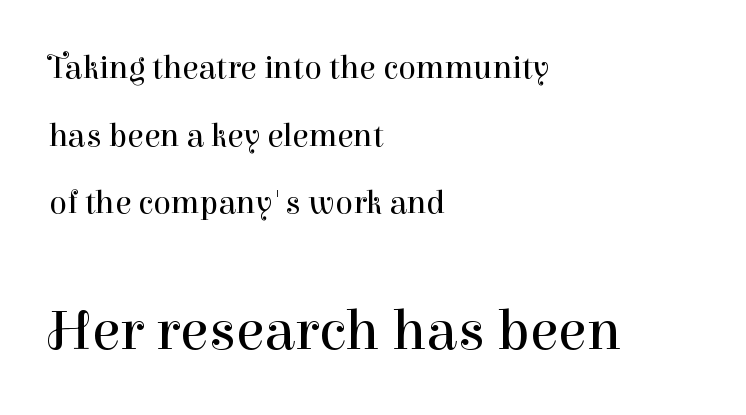
These two chunks differ in scale, with the bottom chunk taking the larger measure. The passage shown is typed in a proportional face where columns would drift. Glyph-to-glyph distance matches everyday printed text. Casual observation: everything's shoved over to the left.
